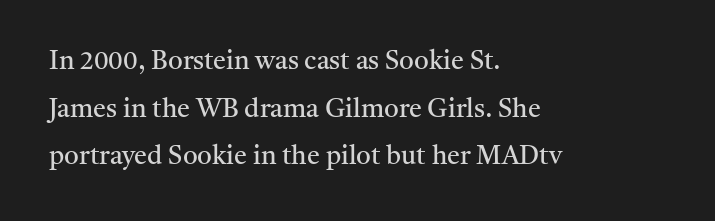
The image shows 26 px text type, upright; set left-aligned, line spacing 1.83x, normal letter spacing, not underlined.
